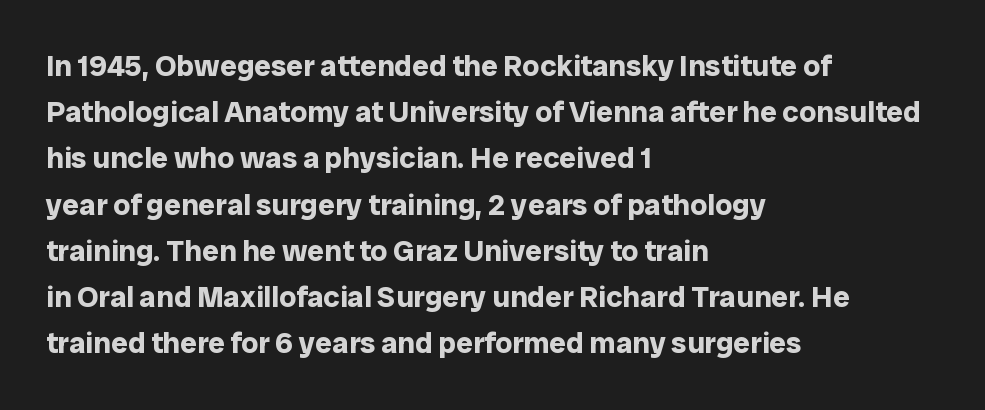
In terms of letterform style, serifs are entirely absent. Only glyphs here, with clear space below each row. Summary of weight: heavy, a full bold. The lettering stays uniformly vertical, giving the passage a roman look. Spacing verdict: proportional, widths tailored to each character.
